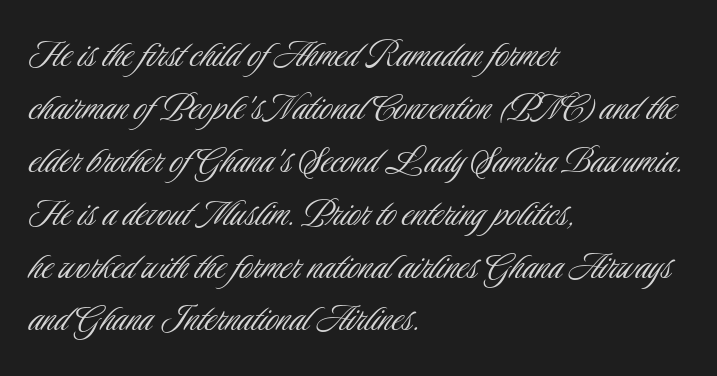
The image shows 43 px light, condensed sans-serif type; set left-aligned, line spacing 1.23x, normal letter spacing, not underlined; low stroke contrast and a small x-height.
